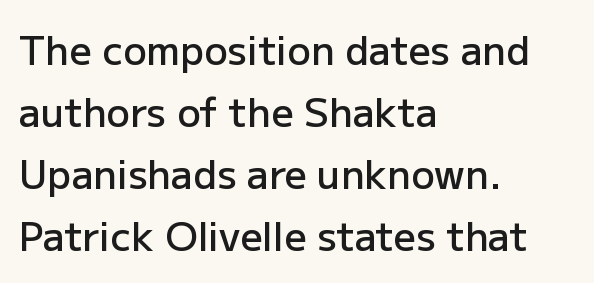
Q: Is the text bold? A: Semi-bold.
Q: Is the text italic (slanted)? A: No, it is upright.
Q: Is the typeface a serif or a sans-serif typeface? A: Sans-serif.
Q: Is the text underlined? A: No.
Q: How is the paragraph aligned? A: Left-aligned.
Q: Is the spacing between letters normal or unusually wide? A: Normal.
Q: Is the spacing between lines tight, normal or loose? A: Normal.
Q: Width (condensed, normal, or wide)? A: Normal.
Q: Stroke contrast? A: Low.
Q: x-height? A: Medium.
Q: Monospaced? A: No.
